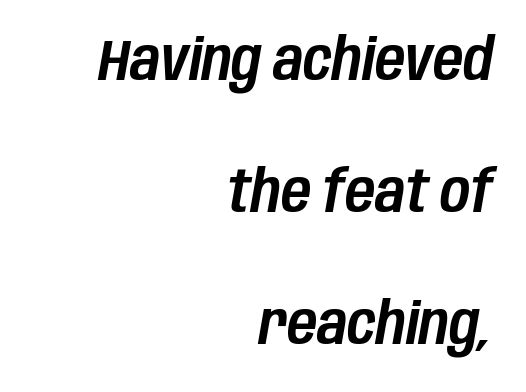
Q: Is the text italic (slanted)? A: Yes, it leans right by about 10 degrees.
Q: Is the text underlined? A: No.
Q: How is the paragraph aligned? A: Right-aligned.
Q: Is the spacing between letters normal or unusually wide? A: Normal.
Q: Is the spacing between lines tight, normal or loose? A: Loose.
Q: Width (condensed, normal, or wide)? A: Condensed.
Q: Stroke contrast? A: Low.
Q: x-height? A: Large.
Q: Monospaced? A: No.
